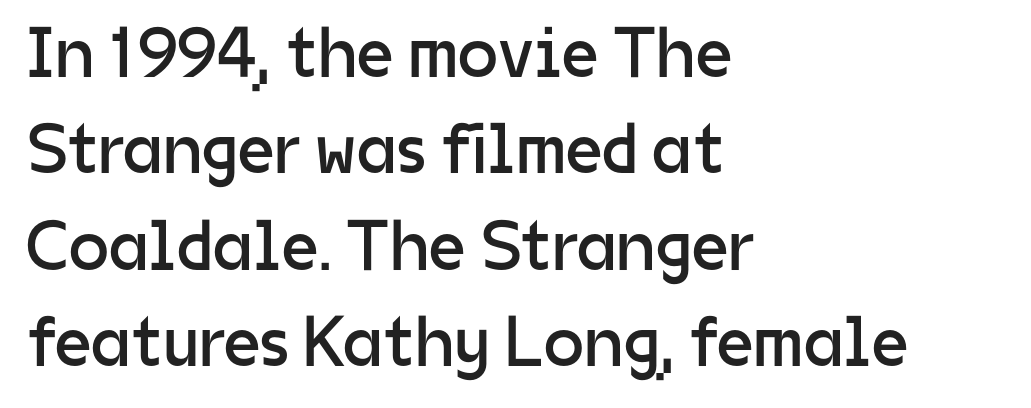
Q: Is the text bold? A: No.
Q: Is the text italic (slanted)? A: No, it is upright.
Q: Is the typeface a serif or a sans-serif typeface? A: Sans-serif.
Q: Is the text underlined? A: No.
Q: How is the paragraph aligned? A: Left-aligned.
Q: Is the spacing between letters normal or unusually wide? A: Normal.
Q: Is the spacing between lines tight, normal or loose? A: Normal.
Q: Width (condensed, normal, or wide)? A: Normal.
Q: Stroke contrast? A: Low.
Q: x-height? A: Medium.
Q: Monospaced? A: No.
